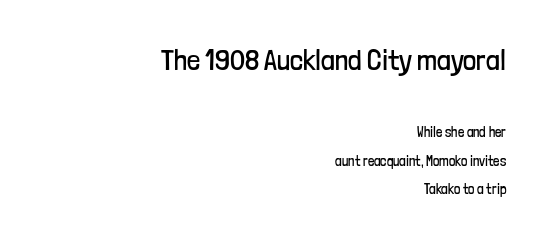
Varying glyph widths throughout — classic text-font behaviour. The initial chunk of copy outweighs the following chunk in type size. Nothing sits at the stroke ends, so this counts as sans-serif. Unbolded letterforms with no extra heft. Which margin do the lines hug? The right one — the left edge is uneven. Nothing unusual about the tracking: characters are spaced as the font intends.
